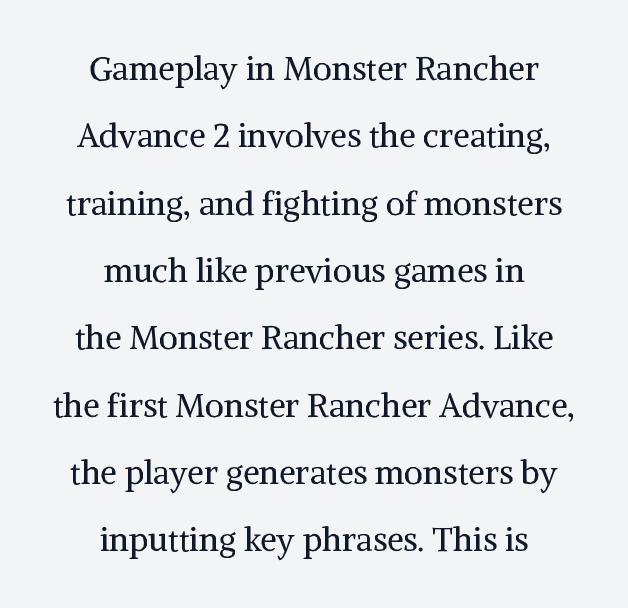
Q: Is the text bold? A: No.
Q: Is the text italic (slanted)? A: No, it is upright.
Q: Is the typeface a serif or a sans-serif typeface? A: Serif.
Q: Is the text underlined? A: No.
Q: How is the paragraph aligned? A: Centered.
Q: Is the spacing between letters normal or unusually wide? A: Normal.
Q: Is the spacing between lines tight, normal or loose? A: Loose.
Q: Width (condensed, normal, or wide)? A: Normal.
Q: Stroke contrast? A: Medium.
Q: x-height? A: Medium.
Q: Monospaced? A: No.
